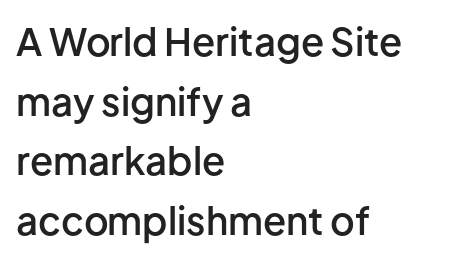
The string is rendered with underlining switched off. Tracking here is standard; glyphs follow each other at the usual distance. Serif or sans? Sans — the stroke terminals are bare. Bold? Not quite — semibold, heavier than regular but stopping short. A roman cut, with each character standing at attention.
